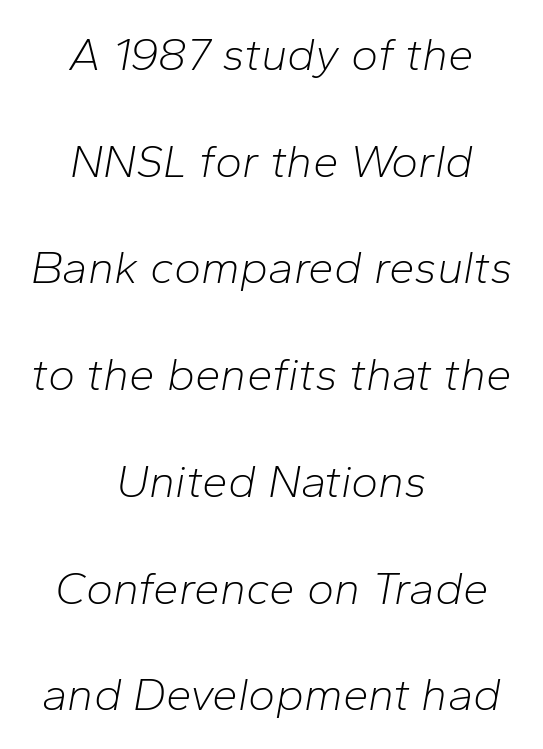
The image shows 46 px light type, italic (leaning right); set centered, loose line spacing (2.32x), normal letter spacing, not underlined; low stroke contrast and a medium x-height.
